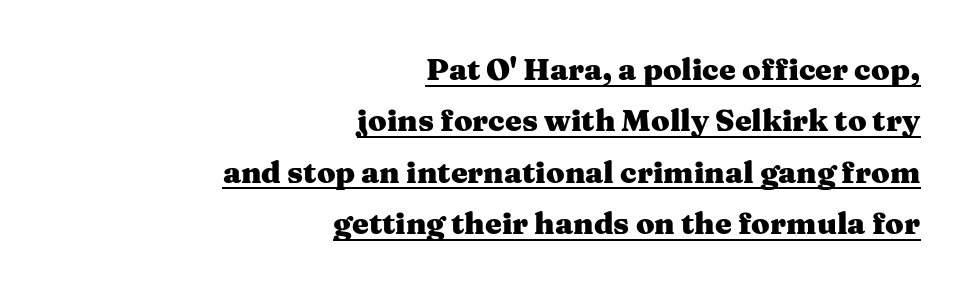
Q: Is the text bold? A: Yes.
Q: Is the text italic (slanted)? A: No, it is upright.
Q: Is the typeface a serif or a sans-serif typeface? A: Serif.
Q: Is the text underlined? A: Yes.
Q: How is the paragraph aligned? A: Right-aligned.
Q: Is the spacing between letters normal or unusually wide? A: Normal.
Q: Width (condensed, normal, or wide)? A: Wide.
Q: Stroke contrast? A: Medium.
Q: x-height? A: Medium.
Q: Monospaced? A: No.
